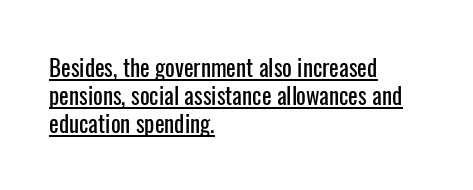
{"italic": "no", "underline": "yes", "align": "left", "line_spacing_ratio": 1.22, "letter_spacing": "normal", "letter_spacing_em": 0.0, "glyph_px": 23}
